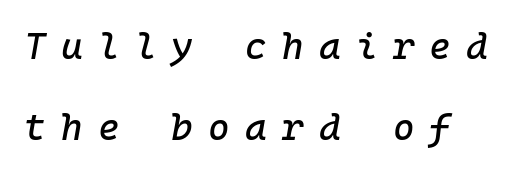
Q: Is the text italic (slanted)? A: Yes, it leans right by about 10 degrees.
Q: Is the text underlined? A: No.
Q: Is the spacing between letters normal or unusually wide? A: Unusually wide.
Q: Is the spacing between lines tight, normal or loose? A: Loose.
Q: Width (condensed, normal, or wide)? A: Normal.
Q: Stroke contrast? A: Low.
Q: x-height? A: Medium.
